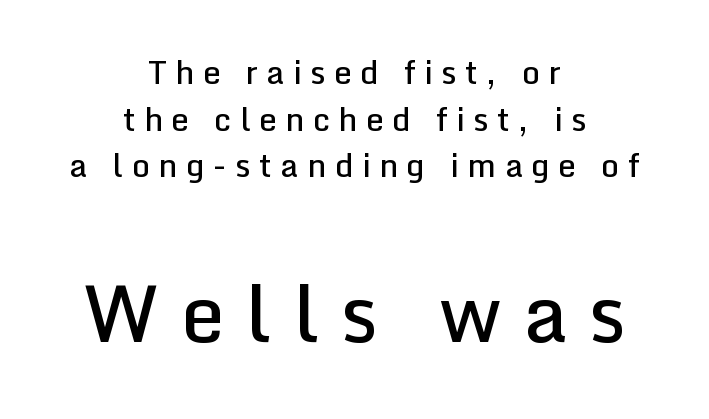
The image shows 79 px semibold sans-serif type, upright; set centered, normal line spacing (1.46x), unusually wide letter spacing (+0.26 em), not underlined; the second (bottom) block is 2.47x larger; low stroke contrast and a medium x-height.
